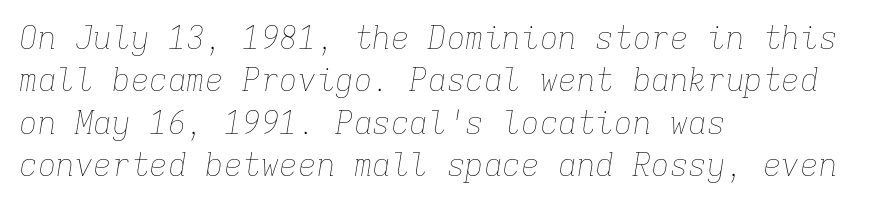
Q: Is the text bold? A: No.
Q: Is the text italic (slanted)? A: Yes, it leans right by about 9 degrees.
Q: Is the text underlined? A: No.
Q: How is the paragraph aligned? A: Left-aligned.
Q: Is the spacing between letters normal or unusually wide? A: Normal.
Q: Is the spacing between lines tight, normal or loose? A: Normal.
Q: Width (condensed, normal, or wide)? A: Normal.
Q: Stroke contrast? A: Low.
Q: x-height? A: Medium.
Q: Monospaced? A: Yes.
